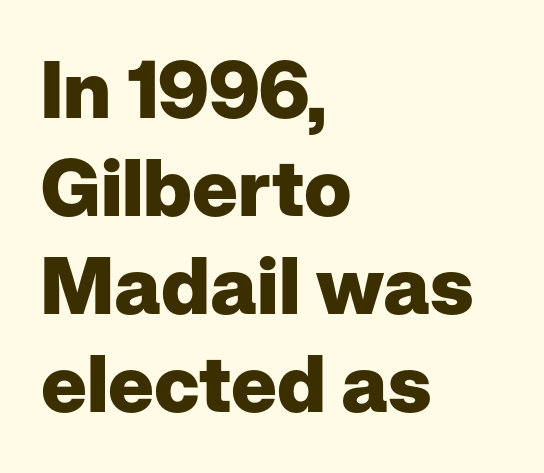
{"serif": "no", "italic": "no", "bold": "yes", "weight": "heavy", "width": "normal", "stroke_contrast": "low", "x_height": "medium", "monospaced": "no", "underline": "no", "align": "left", "line_spacing_ratio": 1.24, "letter_spacing": "normal", "letter_spacing_em": 0.0, "glyph_px": 79}
